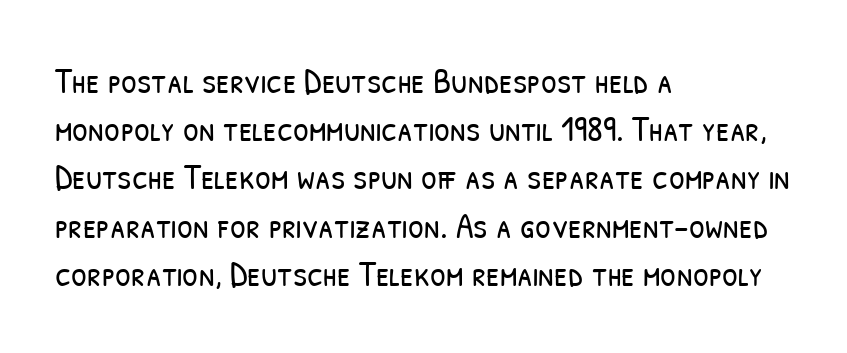
Q: Is the text bold? A: No.
Q: Is the typeface a serif or a sans-serif typeface? A: Sans-serif.
Q: Is the text underlined? A: No.
Q: How is the paragraph aligned? A: Left-aligned.
Q: Is the spacing between letters normal or unusually wide? A: Normal.
Q: Is the spacing between lines tight, normal or loose? A: Normal.
Q: Width (condensed, normal, or wide)? A: Condensed.
Q: Stroke contrast? A: Low.
Q: x-height? A: Medium.
Q: Monospaced? A: No.
